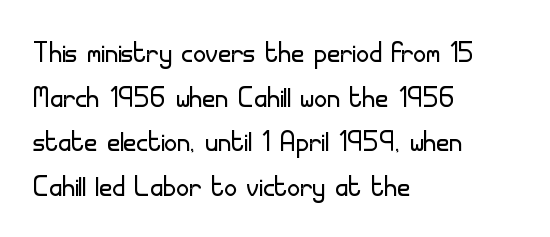
The image shows 36 px light sans-serif type, upright; set left-aligned, line spacing 1.24x, normal letter spacing, not underlined; low stroke contrast and a small x-height.
